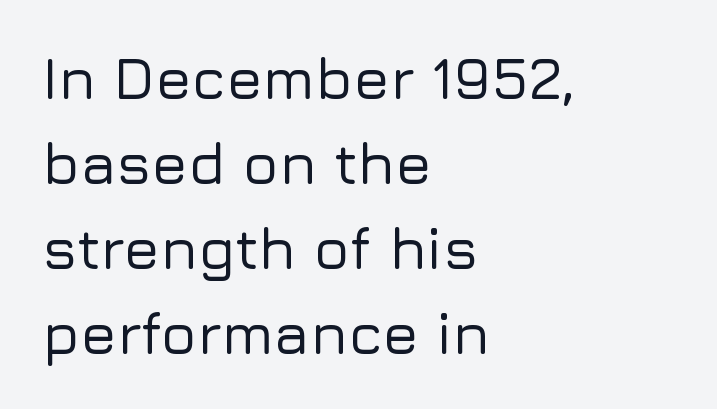
The image shows 59 px sans-serif type, upright; set left-aligned, normal line spacing (1.44x), normal letter spacing, not underlined; low stroke contrast and a medium x-height.
